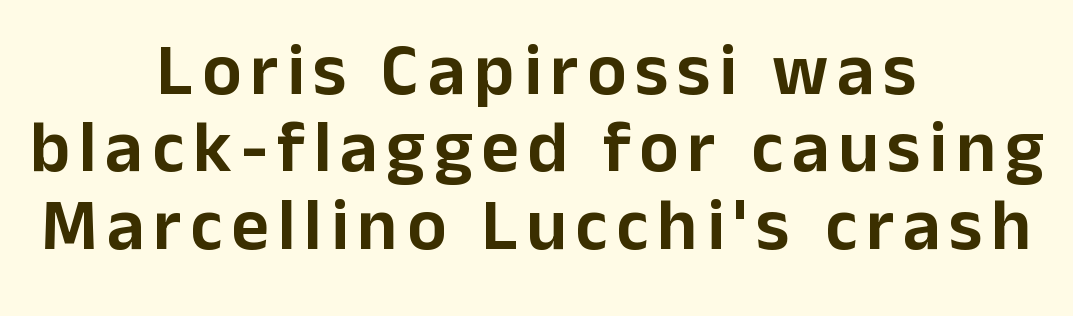
{"serif": "no", "italic": "no", "width": "normal", "stroke_contrast": "low", "x_height": "medium", "monospaced": "no", "underline": "no", "align": "center", "line_spacing": "tight", "line_spacing_ratio": 1.06, "glyph_px": 73}
